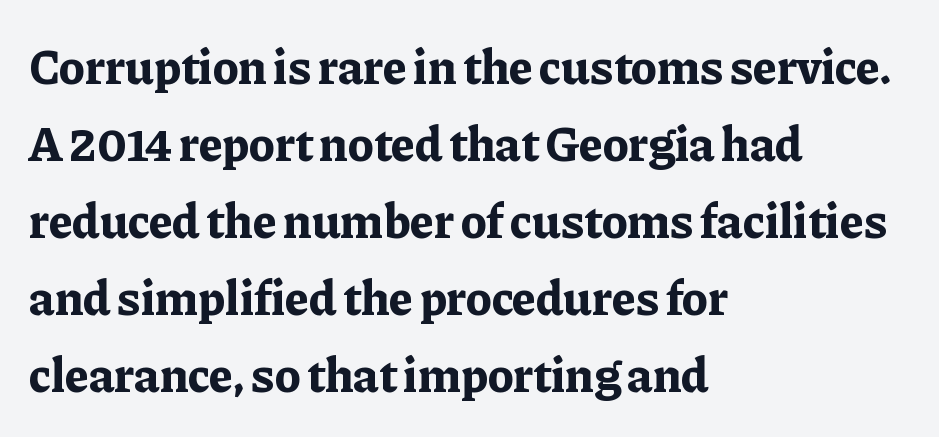
{"serif": "yes", "italic": "no", "bold": "yes", "weight": "bold", "width": "normal", "stroke_contrast": "low", "x_height": "medium", "monospaced": "no", "underline": "no", "align": "left", "line_spacing": "normal", "line_spacing_ratio": 1.57, "letter_spacing": "normal", "letter_spacing_em": 0.0, "glyph_px": 49}
